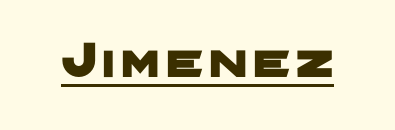
Varying glyph widths throughout — classic text-font behaviour. The face used here appears with an underline applied. Regarding serifs, this sample does without them.
